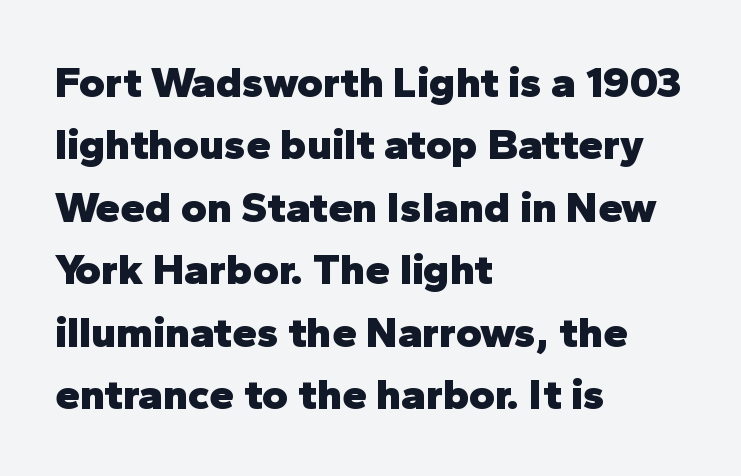
Q: Is the text bold? A: Yes.
Q: Is the text italic (slanted)? A: No, it is upright.
Q: Is the typeface a serif or a sans-serif typeface? A: Sans-serif.
Q: Is the text underlined? A: No.
Q: How is the paragraph aligned? A: Left-aligned.
Q: Is the spacing between letters normal or unusually wide? A: Normal.
Q: Is the spacing between lines tight, normal or loose? A: Normal.
Q: Width (condensed, normal, or wide)? A: Normal.
Q: Stroke contrast? A: Low.
Q: x-height? A: Medium.
Q: Monospaced? A: No.
